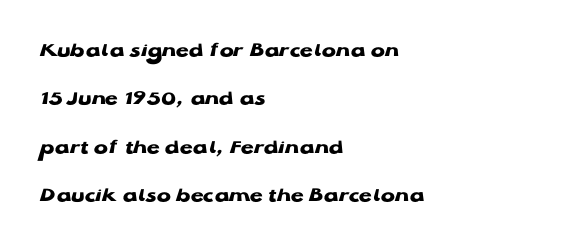
The typesetter chose a ragged-right arrangement here. A great deal of white space separates one row of letters from the next. The specimen omits any rule beneath the text block's lines. Spacing between characters is what you'd get straight out of the box. The strokes are fattened all the way to bold. The letters stand straight up with perfectly vertical stems.
